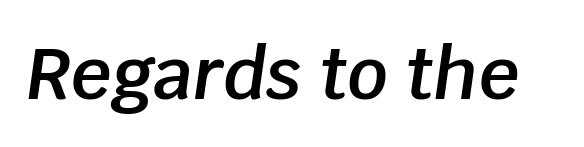
The letters advance in unequal steps, a hallmark of proportional type. Nothing unusual about the tracking: characters are spaced as the font intends. Slant detected: the letters are inclined. On the weight axis this lands at semibold, roughly 600. Decoration check: the copy has no underline.
